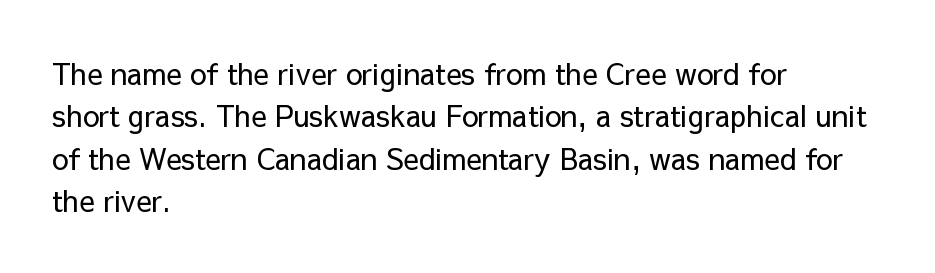
{"serif": "no", "italic": "no", "bold": "no", "weight": "regular", "width": "normal", "stroke_contrast": "low", "x_height": "medium", "monospaced": "no", "underline": "no", "align": "left", "line_spacing": "normal", "line_spacing_ratio": 1.46, "letter_spacing": "normal", "letter_spacing_em": 0.0, "glyph_px": 29}
